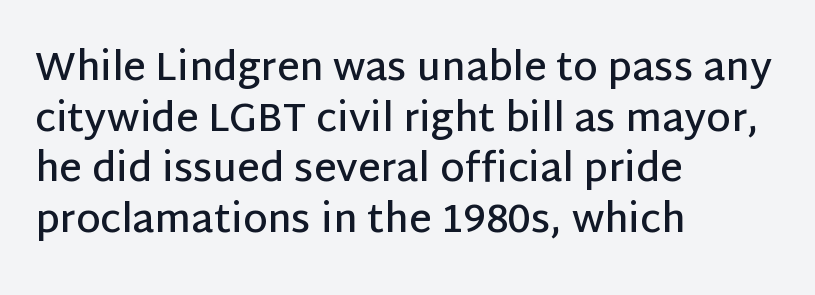
The image shows 39 px semibold sans-serif type, upright; set left-aligned, normal line spacing (1.3x), normal letter spacing, not underlined; low stroke contrast and a large x-height.
